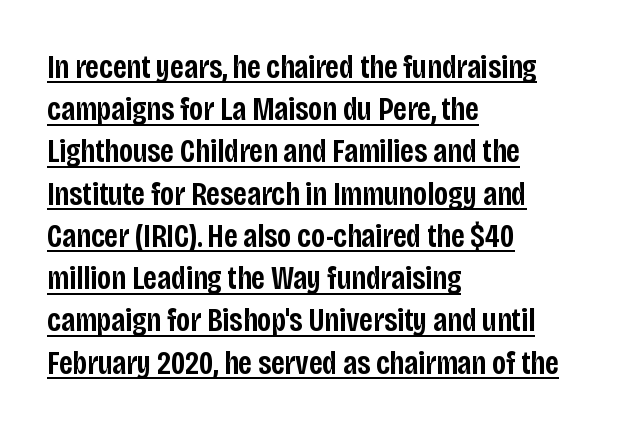
Q: Is the text bold? A: Semi-bold.
Q: Is the text italic (slanted)? A: No, it is upright.
Q: Is the typeface a serif or a sans-serif typeface? A: Sans-serif.
Q: Is the text underlined? A: Yes.
Q: How is the paragraph aligned? A: Left-aligned.
Q: Is the spacing between letters normal or unusually wide? A: Normal.
Q: Is the spacing between lines tight, normal or loose? A: Normal.
Q: Width (condensed, normal, or wide)? A: Condensed.
Q: Stroke contrast? A: Low.
Q: x-height? A: Large.
Q: Monospaced? A: No.
